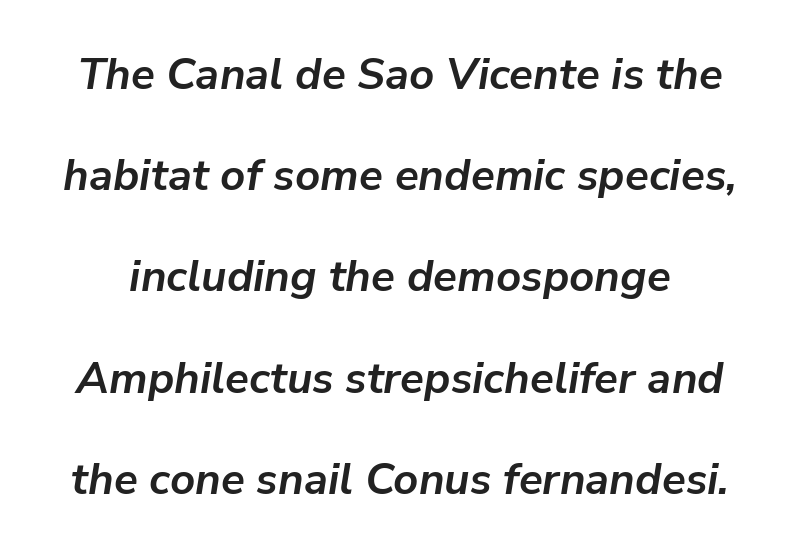
Q: Is the text bold? A: Yes.
Q: Is the text italic (slanted)? A: Yes, it leans right by about 9 degrees.
Q: Is the text underlined? A: No.
Q: Is the spacing between letters normal or unusually wide? A: Normal.
Q: Is the spacing between lines tight, normal or loose? A: Loose.
Q: Width (condensed, normal, or wide)? A: Normal.
Q: Stroke contrast? A: Low.
Q: x-height? A: Medium.
Q: Monospaced? A: No.
